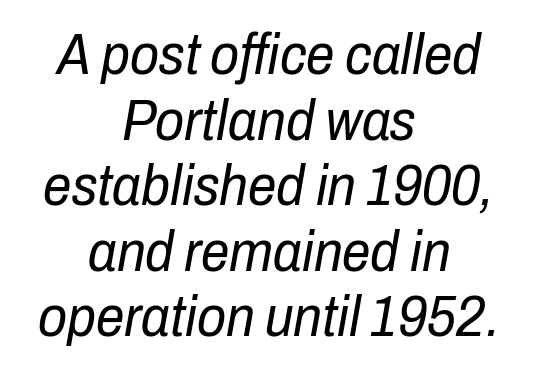
The image shows 57 px regular-weight, condensed type, italic (leaning right); set centered, tight line spacing (1.15x), normal letter spacing, not underlined; low stroke contrast and a medium x-height.
